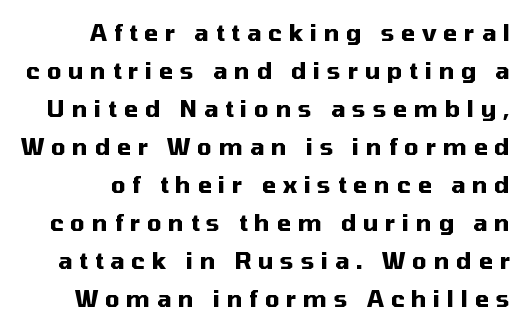
{"italic": "no", "bold": "yes", "underline": "no", "line_spacing": "normal", "line_spacing_ratio": 1.65, "letter_spacing": "wide", "letter_spacing_em": 0.29, "glyph_px": 23}
